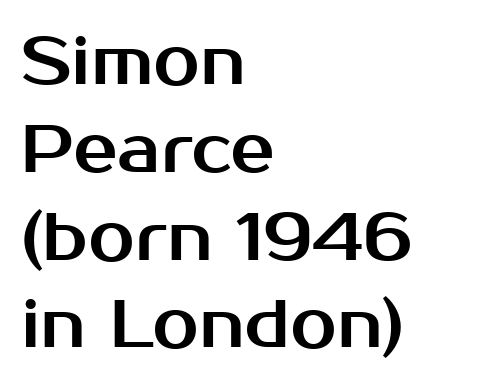
The rag falls on the right side of this text block. Notice how descenders clear the ascenders below comfortably — that's standard leading. Proportional: the letters do not fall into vertical columns. Designer's note — italics off, roman on. The glyphs are unaccompanied by any horizontal stroke below them.
